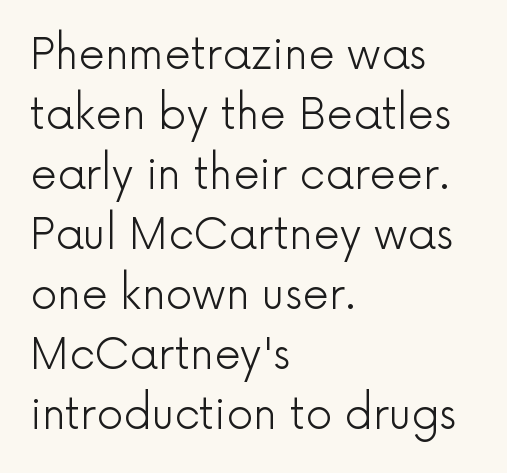
The image shows 42 px light sans-serif type, upright; set left-aligned, normal line spacing (1.43x), normal letter spacing, not underlined; a medium x-height.
